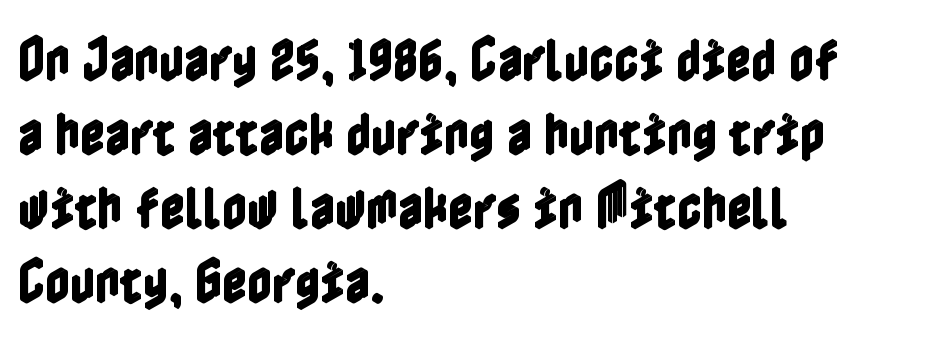
The zone under the glyphs is completely vacant. No extra tracking has been applied to these lines. Is the block centered? No — it sits flush against the left margin. The rows are spaced the way most documents space them. The letters stand straight up with perfectly vertical stems.
